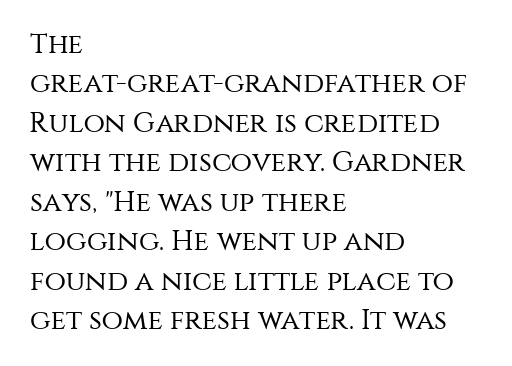
{"serif": "no", "italic": "no", "bold": "no", "weight": "regular", "width": "normal", "stroke_contrast": "medium", "x_height": "large", "monospaced": "no", "underline": "no", "align": "left", "line_spacing": "normal", "line_spacing_ratio": 1.41, "letter_spacing": "normal", "letter_spacing_em": 0.0, "glyph_px": 28}
